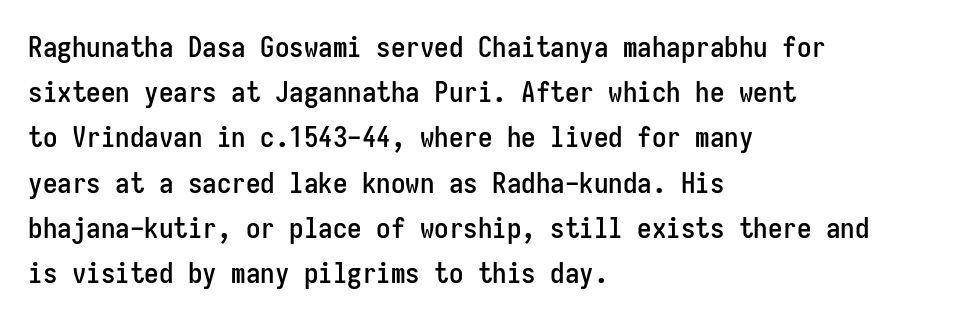
{"serif": "no", "italic": "no", "width": "condensed", "stroke_contrast": "low", "x_height": "medium", "monospaced": "yes", "underline": "no", "align": "left", "line_spacing": "normal", "line_spacing_ratio": 1.56, "letter_spacing": "normal", "letter_spacing_em": 0.0, "glyph_px": 29}
